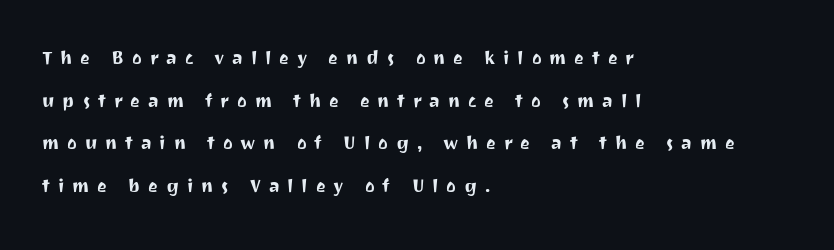
Does extra space separate the letters? Yes, quite a lot of it. The paragraph shown leans on its left margin. Decoration check: the copy has no underline. Notice how the stems are strictly vertical — no italics here.
